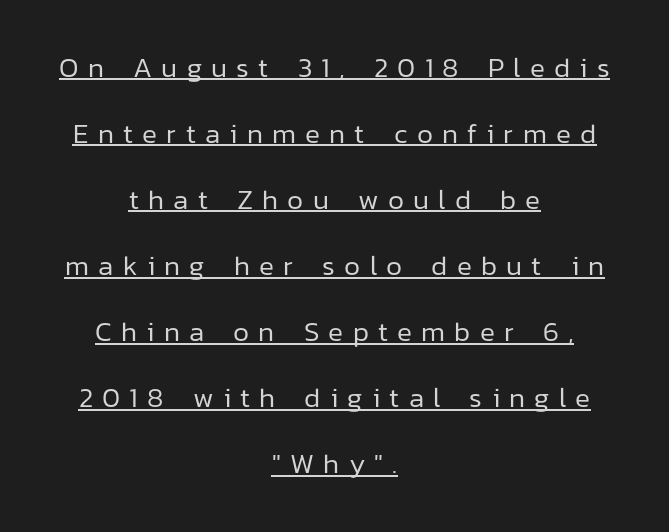
Casual observation: everything's sitting right in the middle. Notice the wide empty band between every row — that's loose leading. Varying glyph widths throughout — classic text-font behaviour. Each line of the rendering has a horizontal stroke beneath the glyphs.
